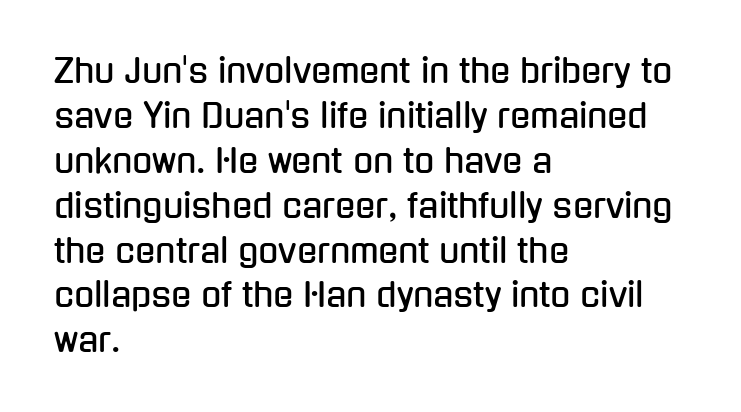
Q: Is the text italic (slanted)? A: No, it is upright.
Q: Is the typeface a serif or a sans-serif typeface? A: Sans-serif.
Q: Is the text underlined? A: No.
Q: How is the paragraph aligned? A: Left-aligned.
Q: Is the spacing between letters normal or unusually wide? A: Normal.
Q: Is the spacing between lines tight, normal or loose? A: Normal.
Q: Width (condensed, normal, or wide)? A: Condensed.
Q: Stroke contrast? A: Low.
Q: x-height? A: Medium.
Q: Monospaced? A: No.
